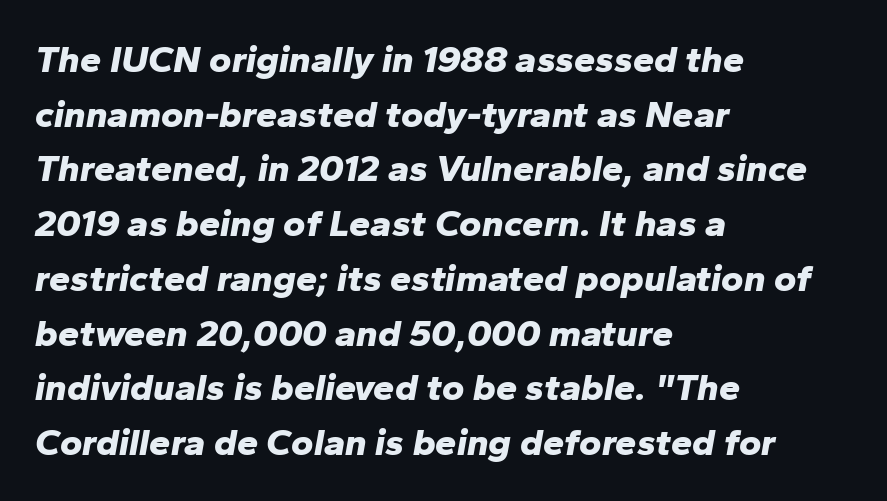
{"italic": "yes", "lean": "right", "slant_degrees": 10, "bold": "yes", "weight": "bold", "width": "normal", "stroke_contrast": "low", "x_height": "medium", "monospaced": "no", "underline": "no", "align": "left", "line_spacing": "normal", "line_spacing_ratio": 1.44, "letter_spacing": "normal", "letter_spacing_em": 0.0, "glyph_px": 38}
